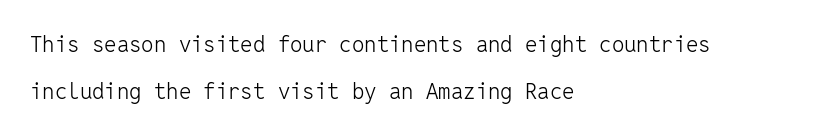
{"italic": "no", "bold": "no", "underline": "no", "align": "left", "line_spacing": "loose", "line_spacing_ratio": 2.13, "letter_spacing": "normal", "letter_spacing_em": 0.0, "glyph_px": 22}
